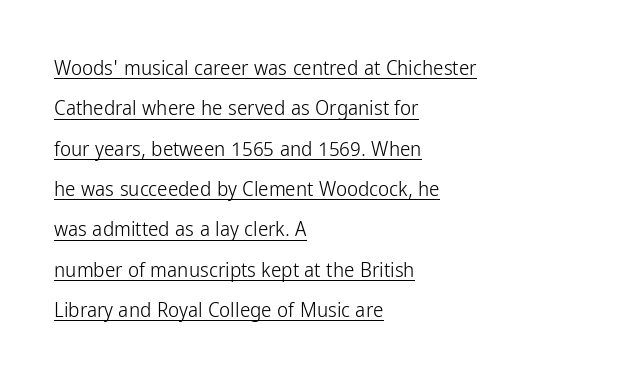
The image shows 21 px text type, upright; set left-aligned, loose line spacing (1.92x), normal letter spacing, underlined.
